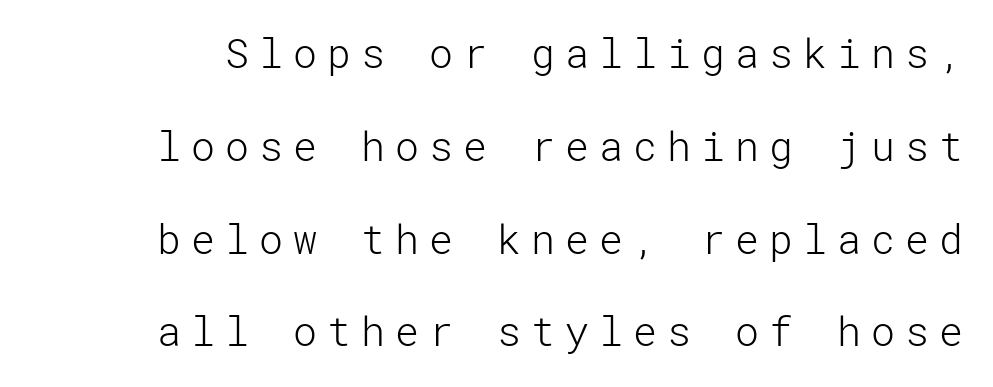
The image shows 40 px light sans-serif type, upright; set loose line spacing (2.32x), unusually wide letter spacing (+0.25 em), not underlined; low stroke contrast and a medium x-height.
